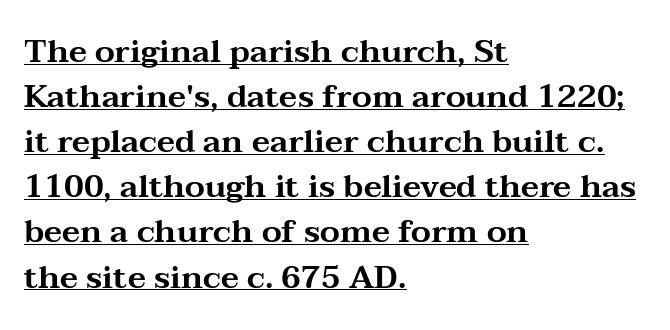
The lines are quadded left. Tracking value appears to be zero — textbook default spacing. Caption: lettering with a line underneath. These lines are rendered in a variable-pitch font. Every stem runs plumb, perpendicular to the baseline.
